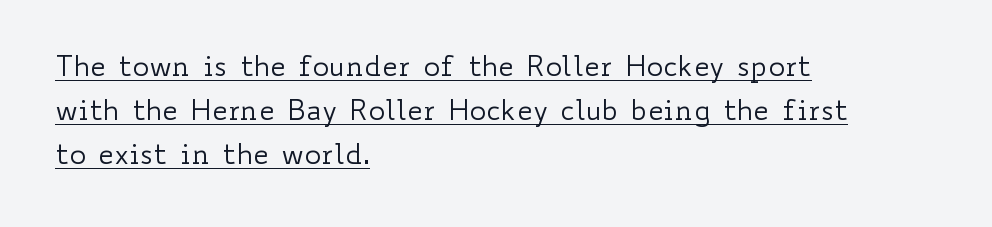
Q: Is the text bold? A: No.
Q: Is the text italic (slanted)? A: No, it is upright.
Q: Is the text underlined? A: Yes.
Q: How is the paragraph aligned? A: Left-aligned.
Q: Is the spacing between letters normal or unusually wide? A: Normal.
Q: Is the spacing between lines tight, normal or loose? A: Normal.
Q: Width (condensed, normal, or wide)? A: Wide.
Q: Stroke contrast? A: Low.
Q: x-height? A: Small.
Q: Monospaced? A: No.
